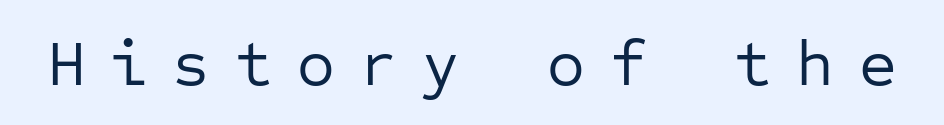
{"serif": "no", "italic": "no", "bold": "no", "weight": "regular", "width": "normal", "stroke_contrast": "low", "x_height": "medium", "monospaced": "yes", "underline": "no", "letter_spacing": "wide", "letter_spacing_em": 0.38, "glyph_px": 65}
